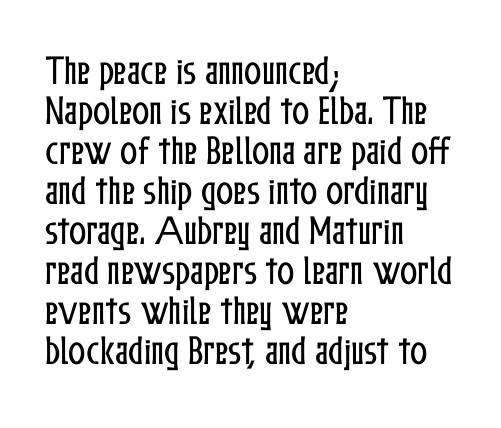
The rendering anchors every line to the left-hand side. The line-height multiplier appears to be the usual default. Think of a printed novel: that variable character pitch is what you see here. It's the straight-up-and-down kind of type. This sample uses plain, unmodified letter spacing. Has an underline been added? It has not.
